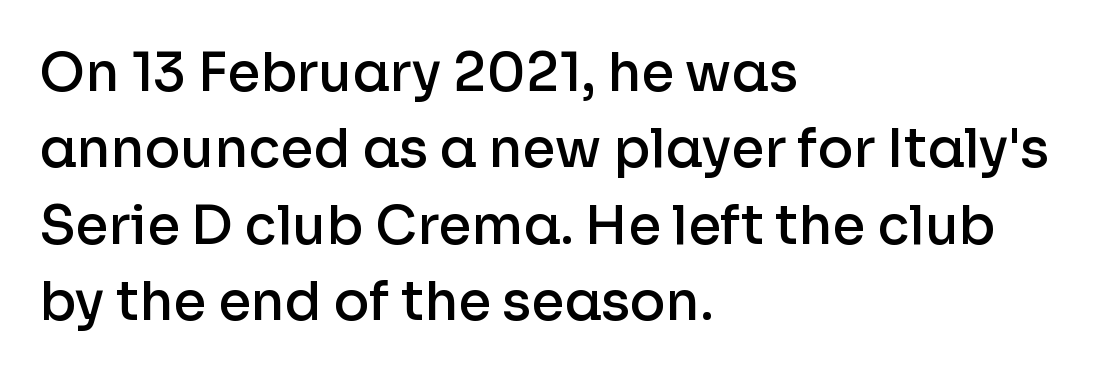
Interline gaps are of average width in this sample. Set as a demibold, roughly 600 on the weight scale. You can tell from the bare stems that sans-serif type was used. Quick note: underline off. The lettering holds an erect, upright posture throughout. You could call the tracking neutral — neither tight nor loose.
